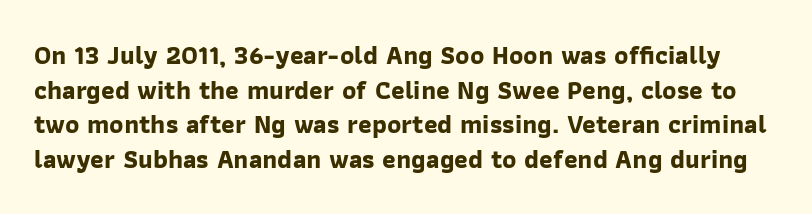
Glance below the letters and you will spot only blank space. Tracking here is standard; glyphs follow each other at the usual distance. In terms of weight, the rendering is a true, heavy bold. The leading is moderate, giving the passage an even texture.
